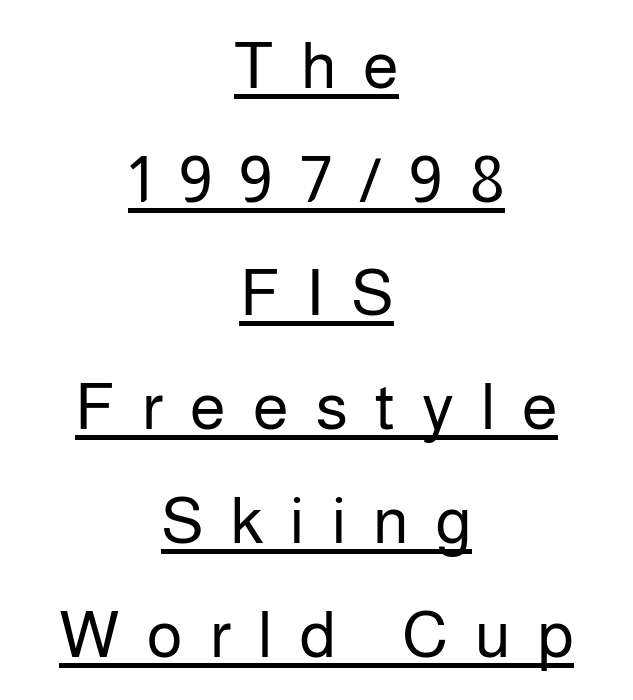
Q: Is the text bold? A: No.
Q: Is the text italic (slanted)? A: No, it is upright.
Q: Is the typeface a serif or a sans-serif typeface? A: Sans-serif.
Q: Is the text underlined? A: Yes.
Q: How is the paragraph aligned? A: Centered.
Q: Is the spacing between letters normal or unusually wide? A: Unusually wide.
Q: Width (condensed, normal, or wide)? A: Normal.
Q: Stroke contrast? A: Low.
Q: x-height? A: Medium.
Q: Monospaced? A: No.
